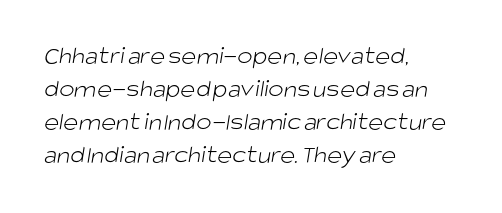
The image shows 26 px text type; set left-aligned, normal line spacing (1.27x), normal letter spacing, not underlined.
